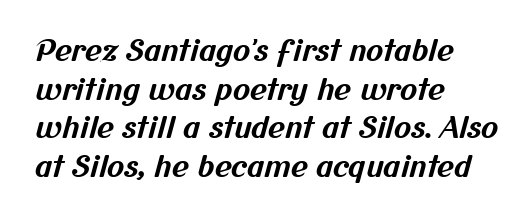
The string is rendered with underlining switched off. A student would call this left alignment; a typographer would say flush left, rag right. What's the leading like? Ordinary, nothing unusual. Short note: letters normally spaced. This is heavy type, rendered in bold.
